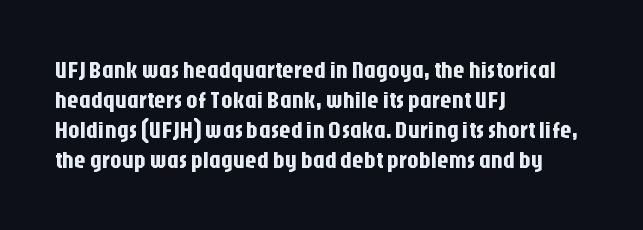
{"italic": "no", "underline": "no", "align": "left", "line_spacing": "normal", "line_spacing_ratio": 1.31, "letter_spacing": "normal", "letter_spacing_em": 0.0, "glyph_px": 23}
